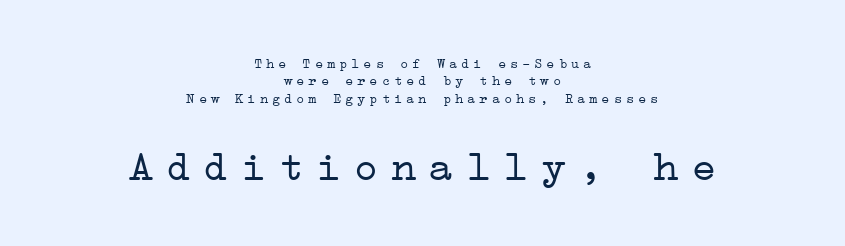
The image shows 43 px light, wide serif type, upright; set centered, line spacing 1.24x, unusually wide letter spacing (+0.27 em), not underlined; the second (bottom) block is 3.07x larger; low stroke contrast and a medium x-height.
